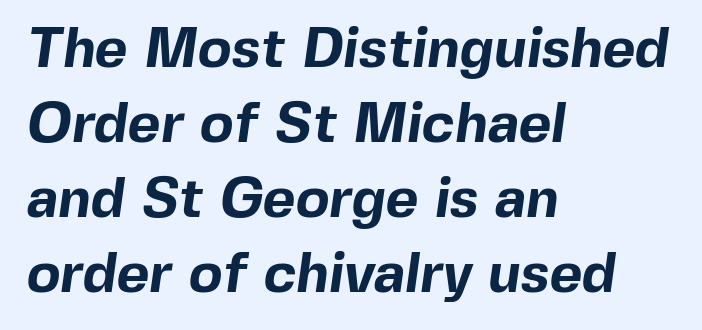
The image shows 56 px bold sans-serif type; set left-aligned, normal line spacing (1.34x), normal letter spacing, not underlined; a medium x-height.
